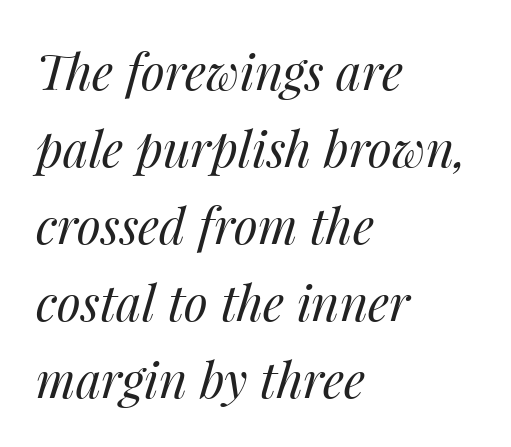
Tall strokes in this sample are angled rather than plumb. Visually the block forms a straight wall on the left and a jagged coastline on the right. Rule under the text: the space is simply empty. This sample has the flowing, uneven cadence of proportional lettering. These lines keep a tight, regular rhythm from letter to letter.
